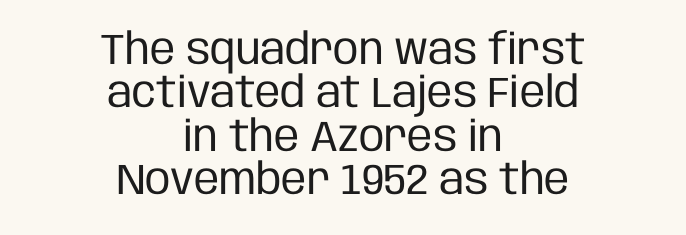
The image shows 43 px regular-weight, condensed sans-serif type, upright; set centered, tight line spacing (1.01x), normal letter spacing, not underlined; low stroke contrast and a large x-height.
